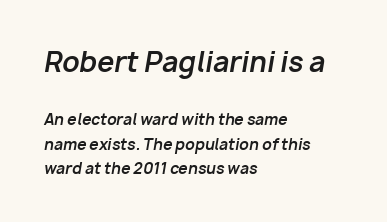
Notice how the passage keeps a crisp vertical edge on the left only. Weight check: bold — yes, fully. Block one is the big one; block two sits smaller underneath. Successive baselines arrive at the customary interval. Just letters on the line, the space beneath them empty. The specimen reads as italic at a glance.
